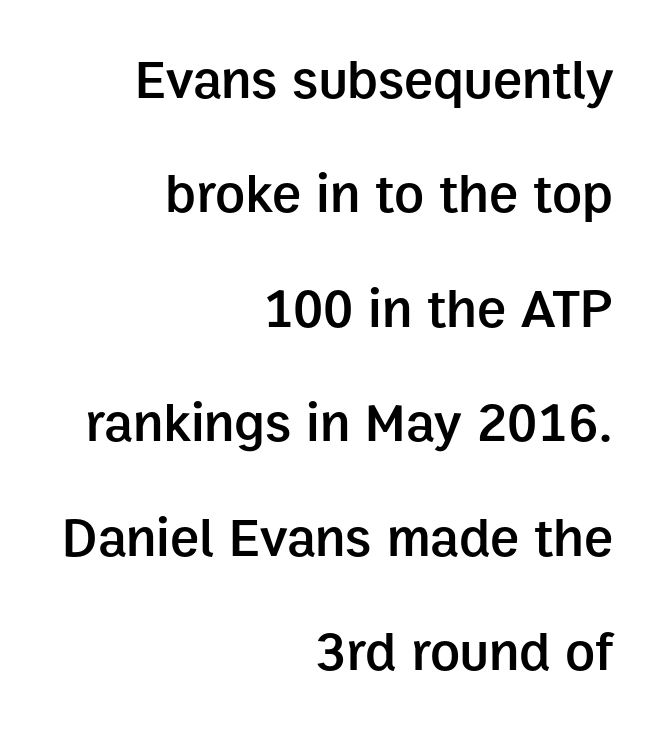
The image shows 55 px semibold sans-serif type, upright; set right-aligned, loose line spacing (2.08x), normal letter spacing, not underlined; low stroke contrast and a medium x-height.
